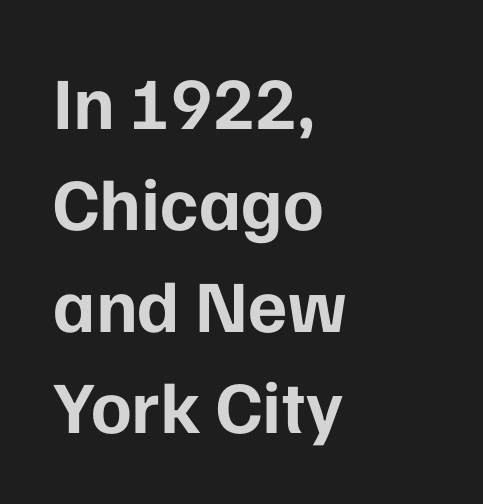
Q: Is the text bold? A: Yes.
Q: Is the text italic (slanted)? A: No, it is upright.
Q: Is the typeface a serif or a sans-serif typeface? A: Sans-serif.
Q: Is the text underlined? A: No.
Q: How is the paragraph aligned? A: Left-aligned.
Q: Is the spacing between letters normal or unusually wide? A: Normal.
Q: Is the spacing between lines tight, normal or loose? A: Normal.
Q: Width (condensed, normal, or wide)? A: Normal.
Q: Stroke contrast? A: Low.
Q: x-height? A: Medium.
Q: Monospaced? A: No.
